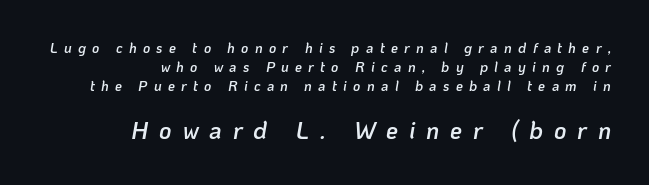
Q: Is the text bold? A: Semi-bold.
Q: Is the text italic (slanted)? A: Yes, it leans right by about 10 degrees.
Q: Is the text underlined? A: No.
Q: How is the paragraph aligned? A: Right-aligned.
Q: Is the spacing between letters normal or unusually wide? A: Unusually wide.
Q: Is the spacing between lines tight, normal or loose? A: Normal.
Q: Which block of text is set in a larger size, the first (top) or the second (bottom)? A: The second (bottom) one.
